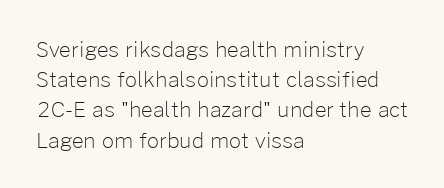
{"italic": "no", "bold": "no", "underline": "no", "align": "left", "line_spacing": "normal", "line_spacing_ratio": 1.44, "letter_spacing": "normal", "letter_spacing_em": 0.0, "glyph_px": 21}
